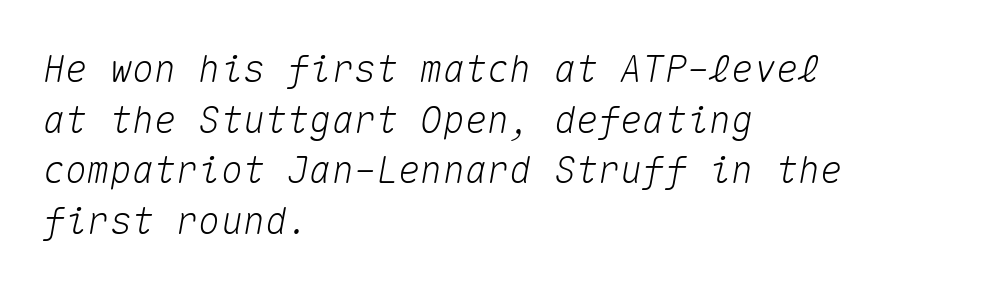
These lines were composed using italics. Casual observation: everything's shoved over to the left. Here the designer chose a console-style face with uniform glyph widths. No word sits above an underline. Inter-character spacing is left at the font's built-in metrics.
